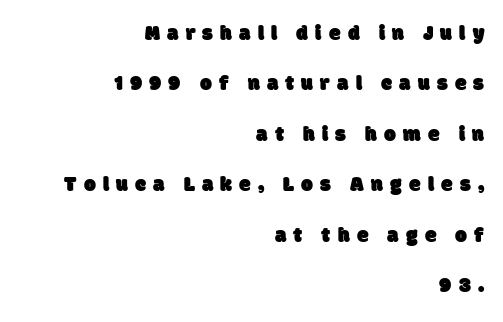
Q: Is the text underlined? A: No.
Q: How is the paragraph aligned? A: Right-aligned.
Q: Is the spacing between letters normal or unusually wide? A: Unusually wide.
Q: Is the spacing between lines tight, normal or loose? A: Loose.
